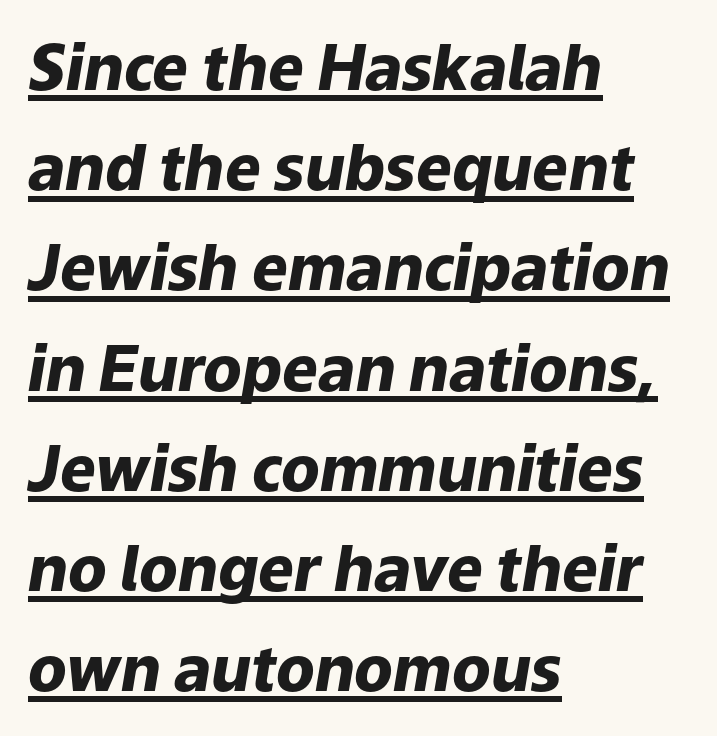
{"italic": "yes", "lean": "right", "slant_degrees": 9, "bold": "yes", "weight": "heavy", "width": "normal", "stroke_contrast": "low", "x_height": "medium", "monospaced": "no", "underline": "yes", "align": "left", "line_spacing": "normal", "line_spacing_ratio": 1.59, "letter_spacing": "normal", "letter_spacing_em": 0.0, "glyph_px": 63}
